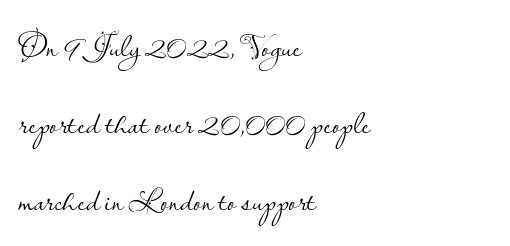
The image shows 34 px light sans-serif type; set left-aligned, loose line spacing (2.27x), normal letter spacing, not underlined; low stroke contrast and a small x-height.
